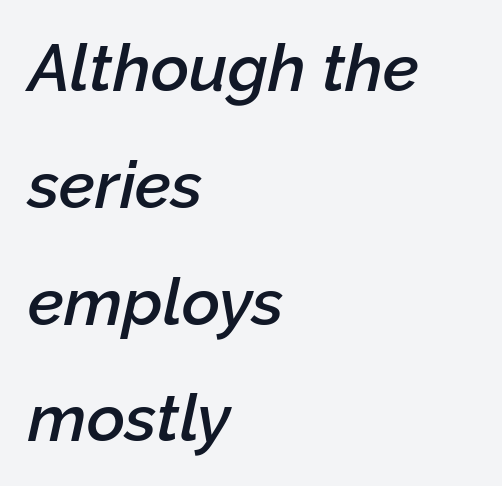
The face used here has a pronounced slope to its letters. The line texture is even and compact thanks to regular tracking. I'd describe the lettering as semibold — firm but not a full bold. The words here are not underlined.
